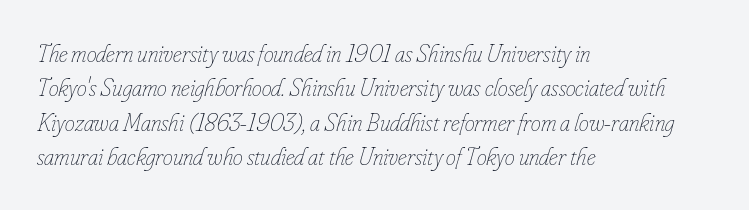
The image shows 25 px text type, italic (leaning right); set left-aligned, normal line spacing (1.38x), normal letter spacing, not underlined.
